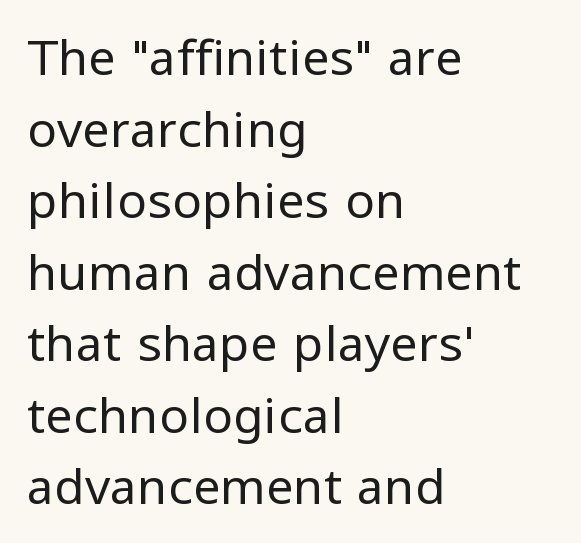
The face used here is proportionally spaced, like ordinary book or web type. If you drew a ruler down the left edge, every line would touch it. The designer went with a sans here, leaving each stem footless. Characters follow at the spacing the type designer built in. The strip under each line holds only bare page.
